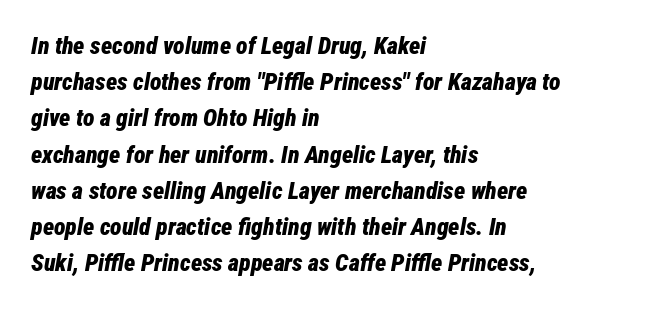
{"italic": "yes", "lean": "right", "slant_degrees": 12, "bold": "yes", "underline": "no", "align": "left", "line_spacing": "normal", "line_spacing_ratio": 1.51, "letter_spacing": "normal", "letter_spacing_em": 0.0, "glyph_px": 24}
